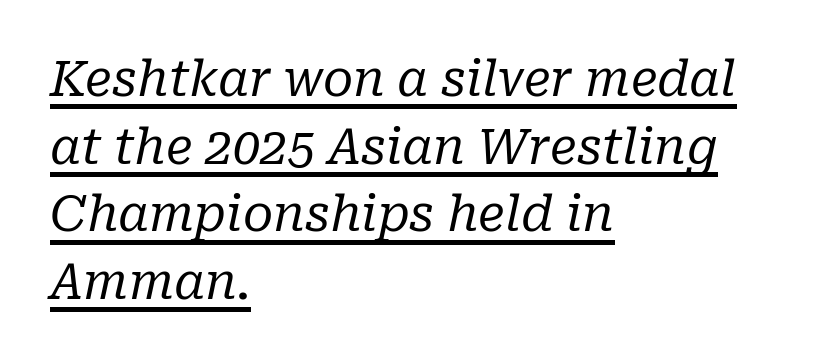
{"serif": "yes", "italic": "yes", "lean": "right", "slant_degrees": 10, "bold": "no", "weight": "regular", "width": "normal", "stroke_contrast": "low", "x_height": "medium", "monospaced": "no", "underline": "yes", "align": "left", "line_spacing": "normal", "line_spacing_ratio": 1.38, "letter_spacing": "normal", "letter_spacing_em": 0.0, "glyph_px": 49}
